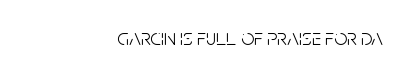
The image shows 23 px text type, upright; set right-aligned, normal letter spacing, not underlined.
